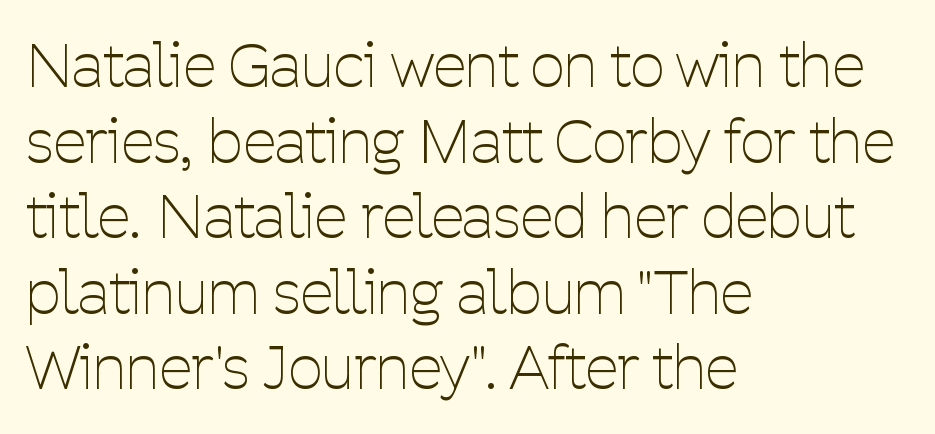
Q: Is the text bold? A: No.
Q: Is the text italic (slanted)? A: No, it is upright.
Q: Is the typeface a serif or a sans-serif typeface? A: Sans-serif.
Q: Is the text underlined? A: No.
Q: How is the paragraph aligned? A: Left-aligned.
Q: Is the spacing between letters normal or unusually wide? A: Normal.
Q: Is the spacing between lines tight, normal or loose? A: Normal.
Q: Width (condensed, normal, or wide)? A: Condensed.
Q: Stroke contrast? A: Low.
Q: x-height? A: Medium.
Q: Monospaced? A: No.
